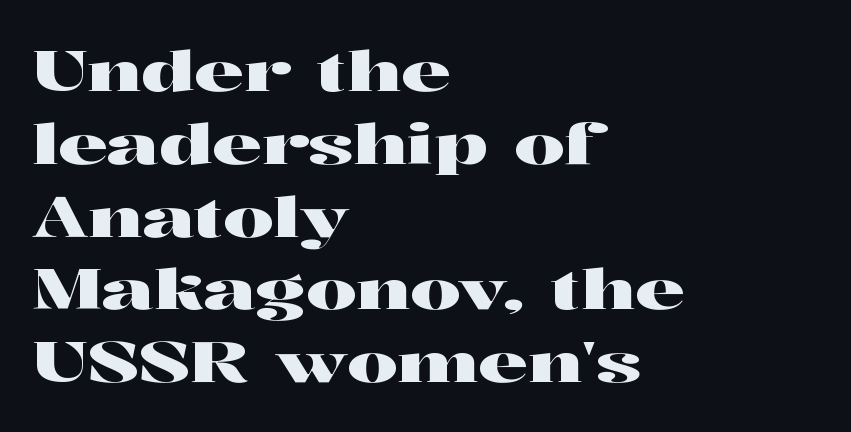
Caption: standard tracking, unaltered. Just letters on the line, the space beneath them empty. Serifs: yes, visible at the terminals of the letterforms. The ragged edge is on the right, which tells us the setting is flush left. Notice how the stems are strictly vertical — no italics here. Each letter keeps its own natural width here, so spacing adapts to shape.
